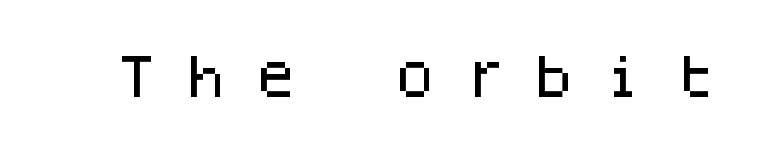
These lines are composed in type without serifs. Anything drawn beneath the words? Only blank space. Tracking value appears strongly positive — letters spread wide. Monospaced: the letters line up in strict vertical columns. This is the regular roman posture of the typeface.
